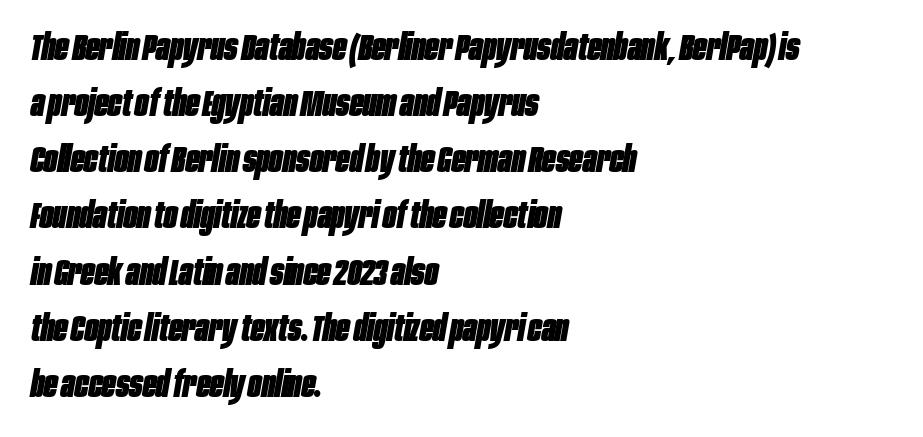
Character widths vary here, with narrow letters taking less room than wide ones. Heavy, bold letterforms. Left-aligned paragraph, ragged on the right. Italic? Definitely — the glyphs are oblique. The horizontal fit of the characters is conventional and even. Each row of text sits above clean, open space.
